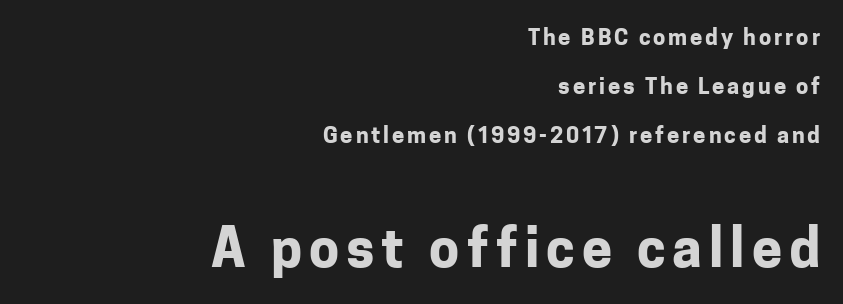
Q: Is the text bold? A: Yes.
Q: Is the text italic (slanted)? A: No, it is upright.
Q: Is the typeface a serif or a sans-serif typeface? A: Sans-serif.
Q: Is the text underlined? A: No.
Q: How is the paragraph aligned? A: Right-aligned.
Q: Is the spacing between lines tight, normal or loose? A: Loose.
Q: Which block of text is set in a larger size, the first (top) or the second (bottom)? A: The second (bottom) one.
Q: Width (condensed, normal, or wide)? A: Normal.
Q: Stroke contrast? A: Low.
Q: x-height? A: Medium.
Q: Monospaced? A: No.
